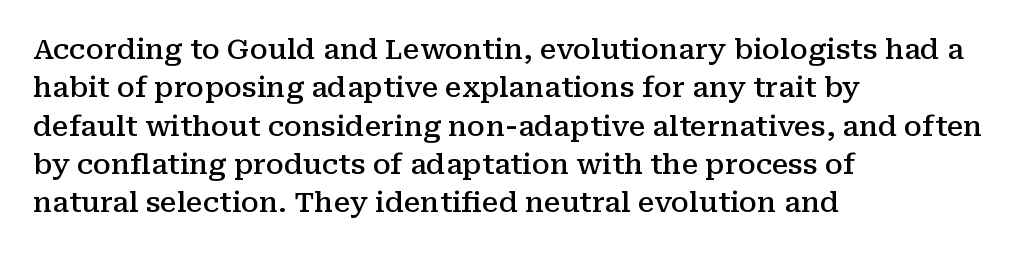
{"serif": "yes", "italic": "no", "bold": "semi", "weight": "semibold", "width": "normal", "stroke_contrast": "medium", "x_height": "medium", "monospaced": "no", "underline": "no", "align": "left", "line_spacing": "normal", "line_spacing_ratio": 1.37, "letter_spacing": "normal", "letter_spacing_em": 0.0, "glyph_px": 28}
